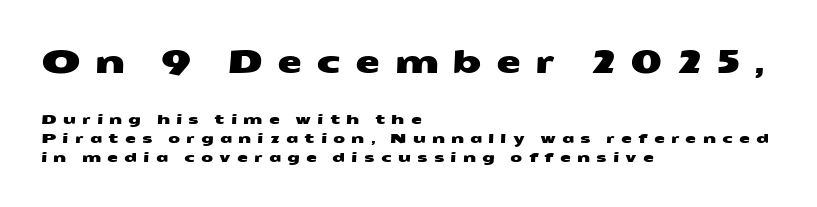
What stands out about the letter spacing? Its width — letters are far apart. The rendering anchors every line to the left-hand side. The type family on display is of the sans-serif kind. These lines are rendered in a variable-pitch font.
